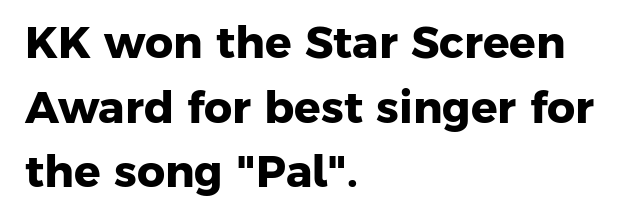
{"serif": "no", "bold": "yes", "weight": "heavy", "width": "normal", "stroke_contrast": "low", "x_height": "medium", "monospaced": "no", "underline": "no", "align": "left", "line_spacing": "normal", "line_spacing_ratio": 1.47, "letter_spacing": "normal", "letter_spacing_em": 0.0, "glyph_px": 44}
